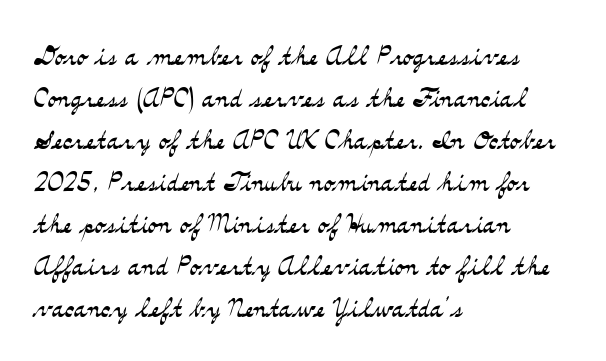
Q: Is the text bold? A: No.
Q: Is the text italic (slanted)? A: Yes.
Q: Is the typeface a serif or a sans-serif typeface? A: Serif.
Q: Is the text underlined? A: No.
Q: How is the paragraph aligned? A: Left-aligned.
Q: Is the spacing between letters normal or unusually wide? A: Normal.
Q: Width (condensed, normal, or wide)? A: Wide.
Q: Stroke contrast? A: Medium.
Q: x-height? A: Small.
Q: Monospaced? A: No.
